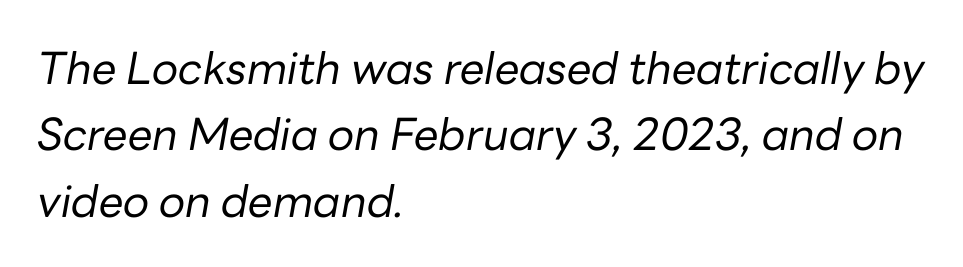
Observe the lean: these are italic letterforms. The strip under each line holds only bare page. The strokes are not fattened; the text isn't bold. Spacing verdict: proportional, widths tailored to each character.
